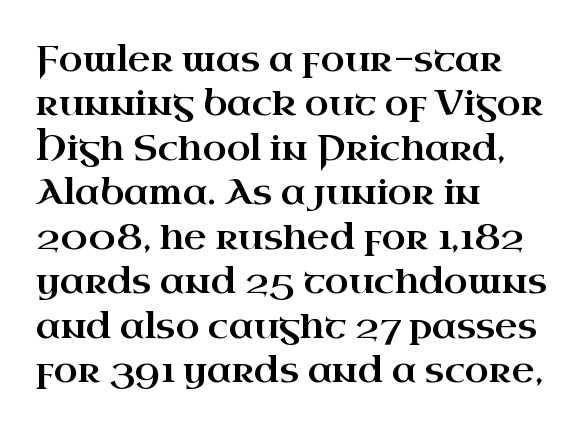
The characters display serif detailing at their extremities. This sample keeps an unexceptional amount of space between lines. Look at the tracking — it's just the regular setting, nothing added. Underline: absent. Reading down the block, your eye returns to a fixed left position each line. Do the characters align in a grid? No, the font is proportional.
